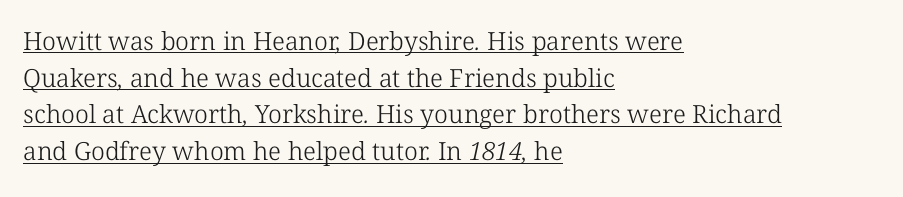
{"bold": "no", "underline": "yes", "align": "left", "line_spacing": "normal", "line_spacing_ratio": 1.47, "letter_spacing": "normal", "letter_spacing_em": 0.0, "glyph_px": 25}
